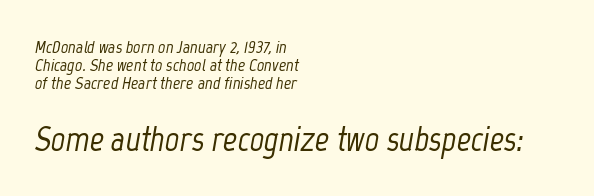
Q: Is the text italic (slanted)? A: Yes, it leans right by about 12 degrees.
Q: Is the text underlined? A: No.
Q: How is the paragraph aligned? A: Left-aligned.
Q: Is the spacing between letters normal or unusually wide? A: Normal.
Q: Is the spacing between lines tight, normal or loose? A: Tight.
Q: Which block of text is set in a larger size, the first (top) or the second (bottom)? A: The second (bottom) one.
Q: Width (condensed, normal, or wide)? A: Condensed.
Q: Stroke contrast? A: Low.
Q: x-height? A: Medium.
Q: Monospaced? A: No.
